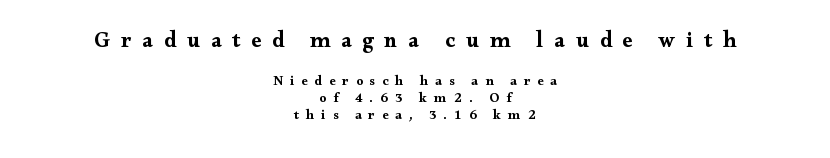
The image shows 22 px bold type, upright; set centered, line spacing 1.23x, unusually wide letter spacing (+0.49 em), not underlined; the first (top) block is 1.57x larger.
